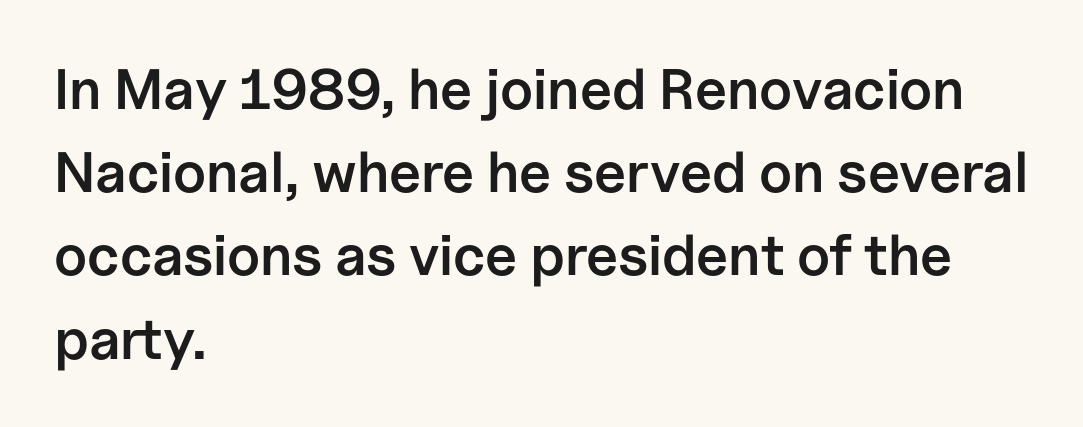
{"serif": "no", "italic": "no", "bold": "semi", "weight": "semibold", "width": "normal", "stroke_contrast": "low", "x_height": "medium", "monospaced": "no", "underline": "no", "align": "left", "line_spacing": "normal", "line_spacing_ratio": 1.46, "letter_spacing": "normal", "letter_spacing_em": 0.0, "glyph_px": 57}
